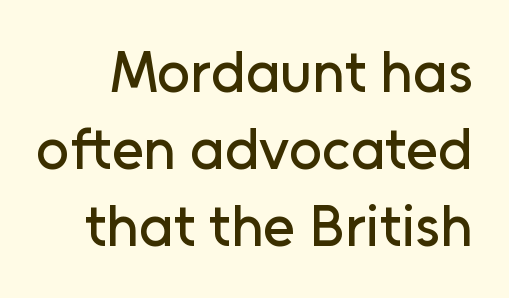
Q: Is the text italic (slanted)? A: No, it is upright.
Q: Is the typeface a serif or a sans-serif typeface? A: Sans-serif.
Q: Is the text underlined? A: No.
Q: Is the spacing between letters normal or unusually wide? A: Normal.
Q: Is the spacing between lines tight, normal or loose? A: Normal.
Q: Width (condensed, normal, or wide)? A: Normal.
Q: Stroke contrast? A: Low.
Q: x-height? A: Medium.
Q: Monospaced? A: No.
